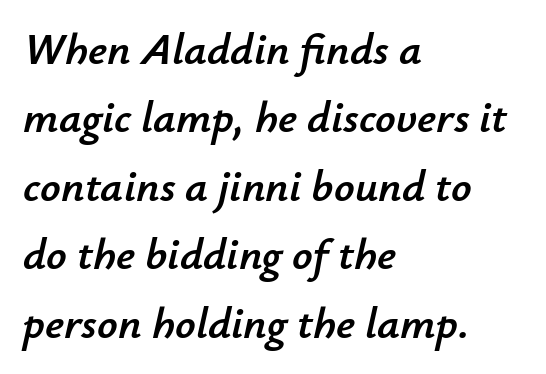
{"italic": "yes", "lean": "right", "slant_degrees": 12, "width": "normal", "stroke_contrast": "low", "x_height": "small", "monospaced": "no", "underline": "no", "align": "left", "line_spacing": "normal", "line_spacing_ratio": 1.52, "letter_spacing": "normal", "letter_spacing_em": 0.0, "glyph_px": 45}
